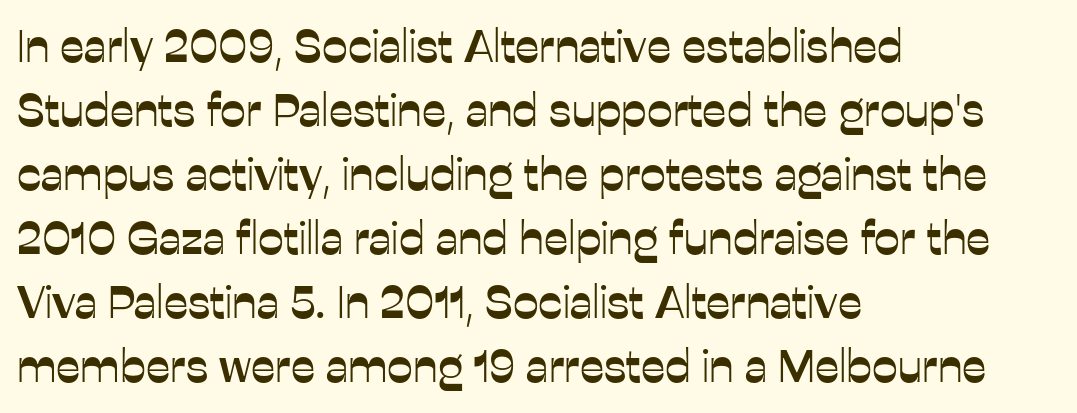
Nothing unusual about the tracking: characters are spaced as the font intends. Quick note: underline off. Reading down the column, the eye jumps a familiar distance to each next line. The typesetter chose a ragged-right arrangement here. Is this a fixed-width face? No — the glyphs have proportional, varying widths. Rendered with straight, roman letterforms.
